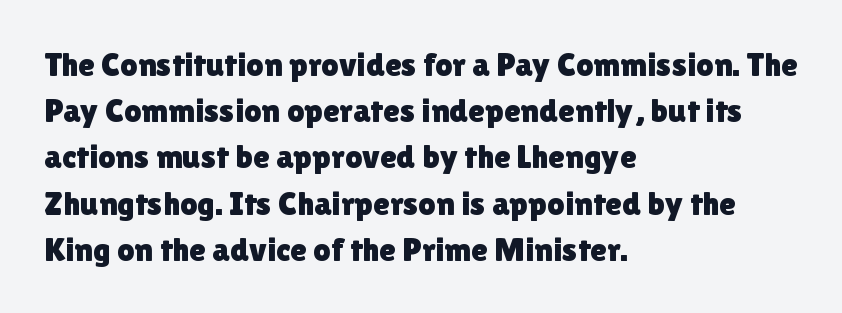
Q: Is the text italic (slanted)? A: No, it is upright.
Q: Is the typeface a serif or a sans-serif typeface? A: Sans-serif.
Q: Is the text underlined? A: No.
Q: How is the paragraph aligned? A: Left-aligned.
Q: Is the spacing between letters normal or unusually wide? A: Normal.
Q: Is the spacing between lines tight, normal or loose? A: Normal.
Q: Width (condensed, normal, or wide)? A: Normal.
Q: x-height? A: Medium.
Q: Monospaced? A: No.
